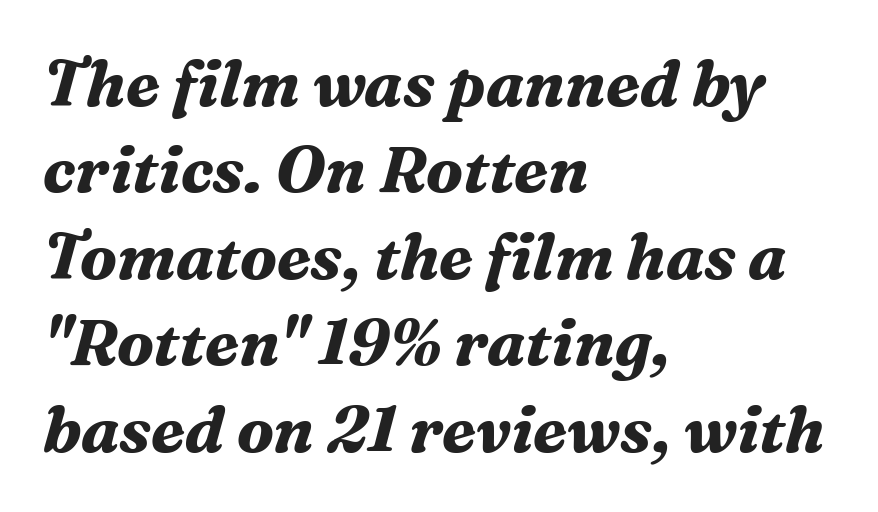
{"serif": "yes", "italic": "yes", "lean": "right", "slant_degrees": 16, "bold": "yes", "weight": "bold", "width": "normal", "stroke_contrast": "medium", "x_height": "medium", "monospaced": "no", "underline": "no", "align": "left", "line_spacing": "normal", "line_spacing_ratio": 1.35, "letter_spacing": "normal", "letter_spacing_em": 0.0, "glyph_px": 64}
